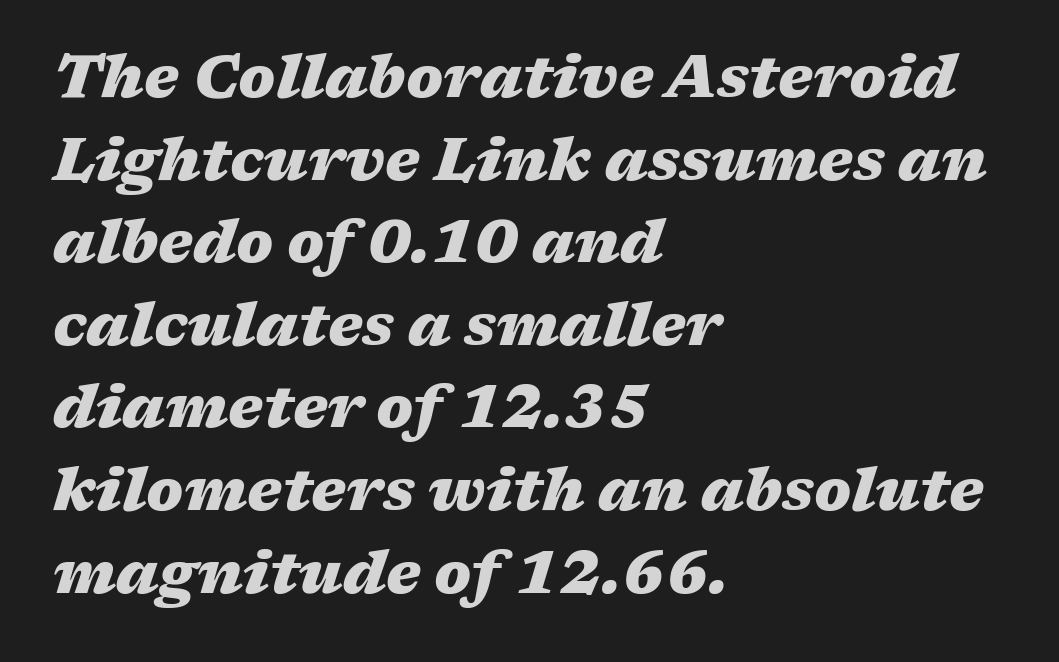
{"italic": "yes", "lean": "right", "slant_degrees": 17, "bold": "yes", "weight": "heavy", "width": "wide", "stroke_contrast": "medium", "x_height": "medium", "monospaced": "no", "underline": "no", "align": "left", "line_spacing": "normal", "line_spacing_ratio": 1.4, "letter_spacing": "normal", "letter_spacing_em": 0.0, "glyph_px": 59}
